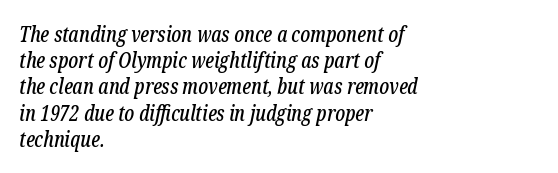
{"italic": "yes", "lean": "right", "slant_degrees": 12, "underline": "no", "align": "left", "line_spacing": "normal", "line_spacing_ratio": 1.25, "letter_spacing": "normal", "letter_spacing_em": 0.0, "glyph_px": 21}
